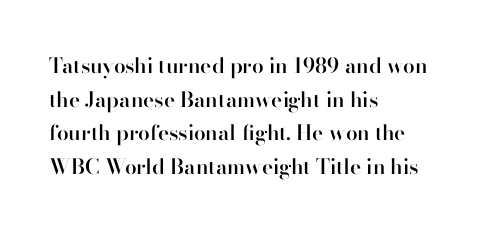
In terms of leading, this rendering sits right in the middle. These words are printed semibold, heavier than regular yet not bold. One-word summary of the alignment: left. Underline: absent.
